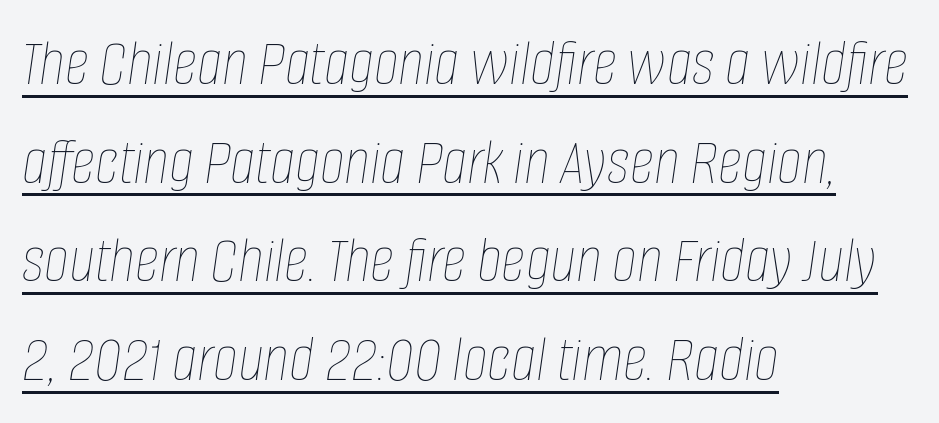
The image shows 68 px thin, condensed type, italic (leaning right); set left-aligned, normal line spacing (1.45x), normal letter spacing, underlined; low stroke contrast and a large x-height.
